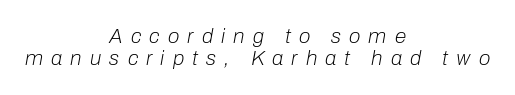
{"italic": "yes", "lean": "right", "slant_degrees": 10, "bold": "no", "underline": "no", "align": "center", "line_spacing": "tight", "line_spacing_ratio": 1.07, "letter_spacing": "wide", "letter_spacing_em": 0.39, "glyph_px": 21}
